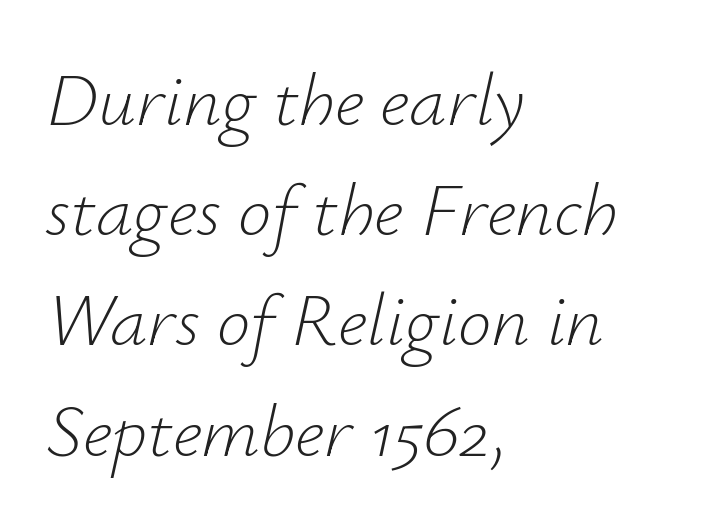
The image shows 75 px light type, italic (leaning right); set left-aligned, normal line spacing (1.47x), normal letter spacing, not underlined; low stroke contrast and a small x-height.
